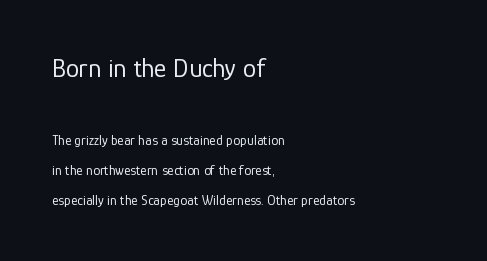
{"italic": "no", "bold": "no", "underline": "no", "align": "left", "line_spacing": "loose", "line_spacing_ratio": 2.15, "letter_spacing": "normal", "letter_spacing_em": 0.0, "larger_block": "first", "size_ratio": 1.93, "glyph_px": 27}
